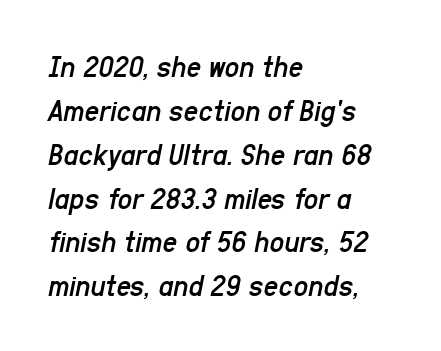
Q: Is the text bold? A: No.
Q: Is the text italic (slanted)? A: Yes, it leans right by about 11 degrees.
Q: Is the text underlined? A: No.
Q: How is the paragraph aligned? A: Left-aligned.
Q: Is the spacing between letters normal or unusually wide? A: Normal.
Q: Is the spacing between lines tight, normal or loose? A: Normal.
Q: Width (condensed, normal, or wide)? A: Condensed.
Q: Stroke contrast? A: Low.
Q: x-height? A: Medium.
Q: Monospaced? A: No.
